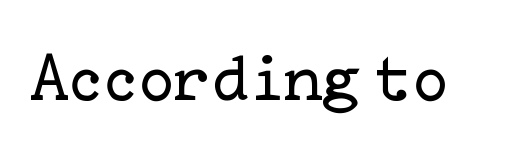
{"serif": "yes", "italic": "no", "bold": "no", "weight": "regular", "width": "normal", "stroke_contrast": "low", "x_height": "medium", "underline": "no", "letter_spacing": "normal", "letter_spacing_em": 0.0, "glyph_px": 66}
